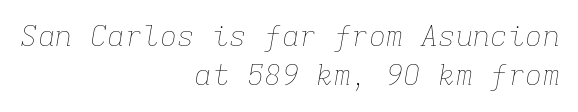
Q: Is the text bold? A: No.
Q: Is the text italic (slanted)? A: Yes, it leans right by about 9 degrees.
Q: Is the text underlined? A: No.
Q: How is the paragraph aligned? A: Right-aligned.
Q: Is the spacing between letters normal or unusually wide? A: Normal.
Q: Is the spacing between lines tight, normal or loose? A: Normal.
Q: Width (condensed, normal, or wide)? A: Normal.
Q: Stroke contrast? A: Low.
Q: x-height? A: Medium.
Q: Monospaced? A: Yes.
